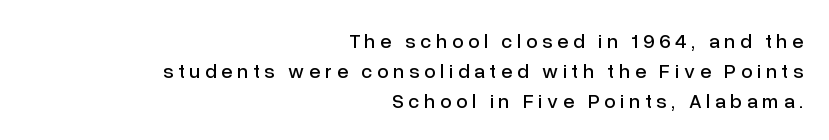
The image shows 20 px text type, upright; set right-aligned, normal line spacing (1.49x), unusually wide letter spacing (+0.24 em), not underlined.
